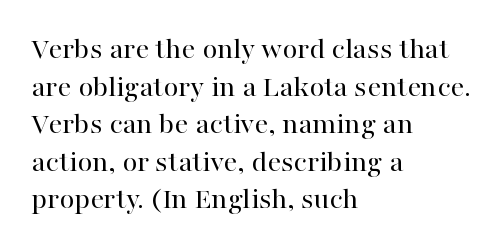
The image shows 31 px regular-weight serif type, upright; set left-aligned, line spacing 1.21x, normal letter spacing, not underlined; high stroke contrast and a medium x-height.
